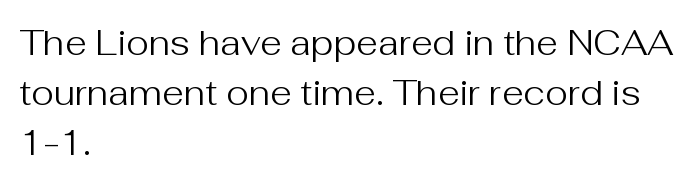
The image shows 35 px regular-weight sans-serif type, upright; set left-aligned, normal line spacing (1.43x), normal letter spacing, not underlined; medium stroke contrast and a medium x-height.
